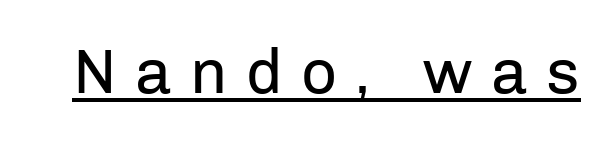
Q: Is the text bold? A: No.
Q: Is the text italic (slanted)? A: No, it is upright.
Q: Is the typeface a serif or a sans-serif typeface? A: Sans-serif.
Q: Is the text underlined? A: Yes.
Q: Is the spacing between letters normal or unusually wide? A: Unusually wide.
Q: Width (condensed, normal, or wide)? A: Normal.
Q: Stroke contrast? A: Low.
Q: x-height? A: Medium.
Q: Monospaced? A: No.
